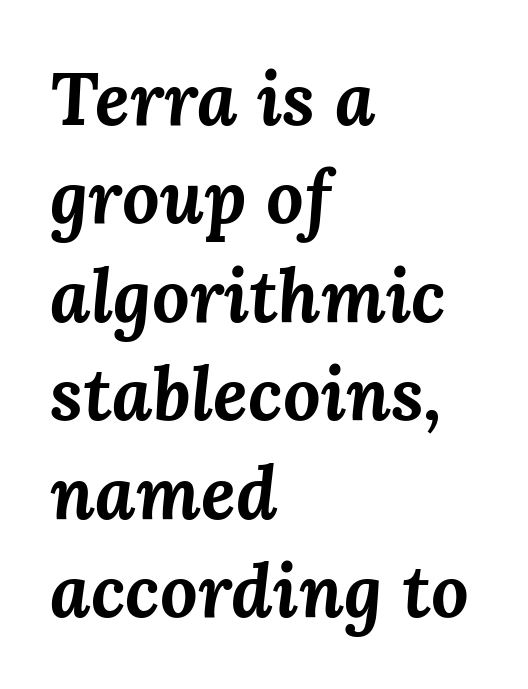
Q: Is the text bold? A: Yes.
Q: Is the text italic (slanted)? A: Yes, it leans right by about 3 degrees.
Q: Is the text underlined? A: No.
Q: How is the paragraph aligned? A: Left-aligned.
Q: Is the spacing between letters normal or unusually wide? A: Normal.
Q: Is the spacing between lines tight, normal or loose? A: Normal.
Q: Width (condensed, normal, or wide)? A: Normal.
Q: Stroke contrast? A: Medium.
Q: x-height? A: Medium.
Q: Monospaced? A: No.
